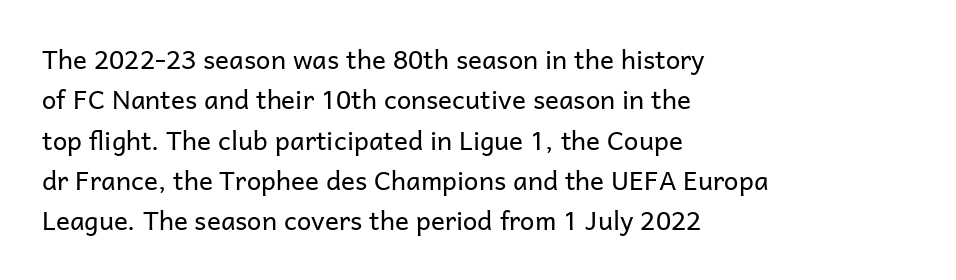
Q: Is the text bold? A: No.
Q: Is the text italic (slanted)? A: No, it is upright.
Q: Is the text underlined? A: No.
Q: How is the paragraph aligned? A: Left-aligned.
Q: Is the spacing between letters normal or unusually wide? A: Normal.
Q: Is the spacing between lines tight, normal or loose? A: Normal.
